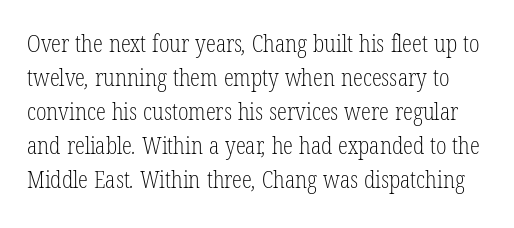
Successive baselines arrive at the customary interval. Weight: regular or lighter. The tracking reads as untouched default to a designer's eye. Honestly, there is no underline to notice here at all.
